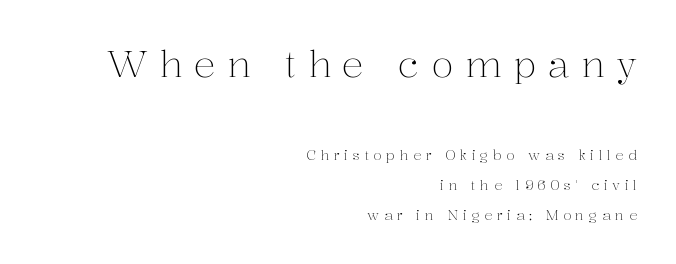
The image shows 36 px light serif type, upright; set right-aligned, loose line spacing (2.14x), unusually wide letter spacing (+0.32 em), not underlined; the first (top) block is 2.57x larger; medium stroke contrast and a medium x-height.
